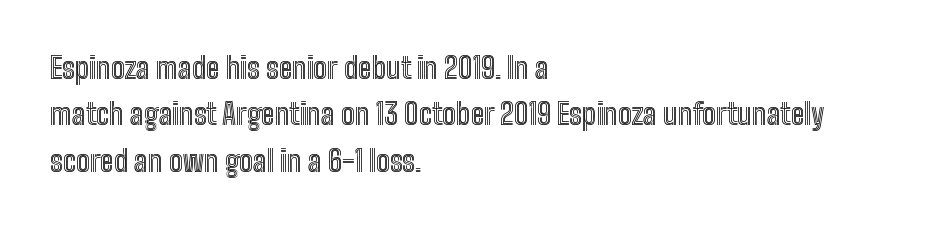
Reading down the column, the eye jumps a familiar distance to each next line. Characters follow at the spacing the type designer built in. Style check: upright. The rendering anchors every line to the left-hand side.
